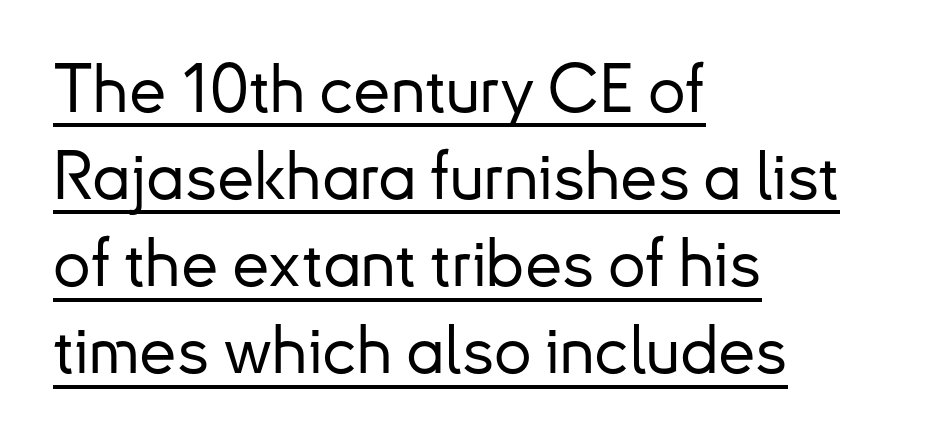
Q: Is the text italic (slanted)? A: No, it is upright.
Q: Is the typeface a serif or a sans-serif typeface? A: Sans-serif.
Q: Is the text underlined? A: Yes.
Q: How is the paragraph aligned? A: Left-aligned.
Q: Is the spacing between letters normal or unusually wide? A: Normal.
Q: Is the spacing between lines tight, normal or loose? A: Normal.
Q: Width (condensed, normal, or wide)? A: Normal.
Q: Stroke contrast? A: Low.
Q: x-height? A: Small.
Q: Monospaced? A: No.
